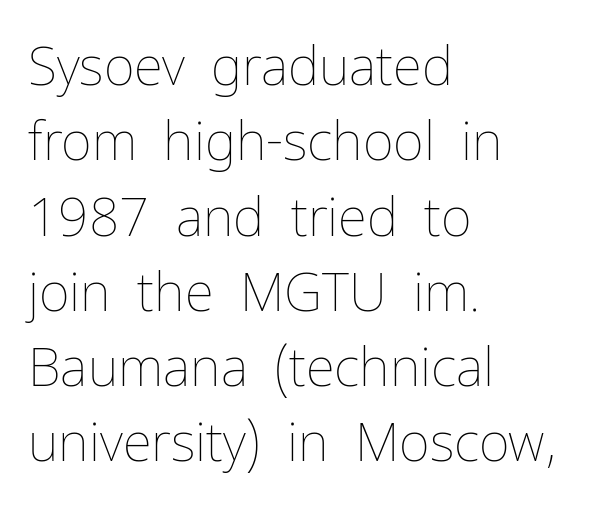
The image shows 53 px thin type, upright; set left-aligned, normal line spacing (1.42x), normal letter spacing, not underlined; low stroke contrast and a medium x-height.
